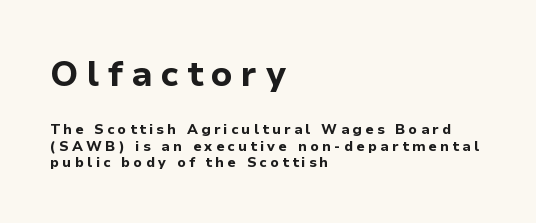
The image shows 35 px bold sans-serif type, upright; set left-aligned, line spacing 1.18x, unusually wide letter spacing (+0.24 em), not underlined; the first (top) block is 2.5x larger; low stroke contrast and a medium x-height.
